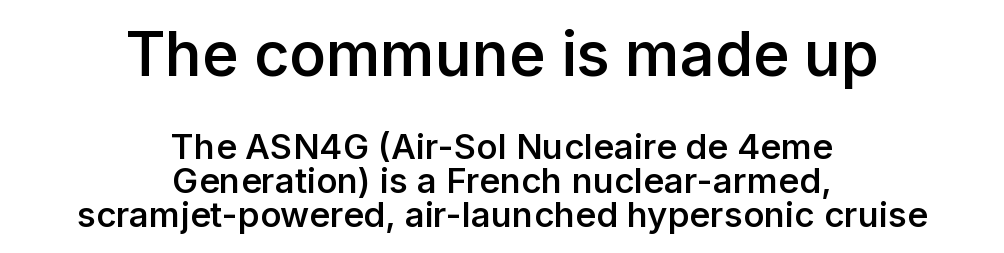
If you folded the block vertically in half, each line would mirror itself in length. Ordinary non-slanted type is in use. Tightly led — the rows are bunched. The area under the type is left untouched. Of the two passages, the one on top uses the larger point size.
